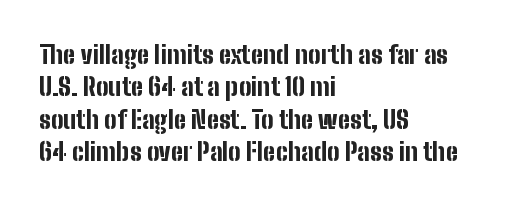
A typesetter would mark this as roman, not italic. The strokes are fattened all the way to bold. Beneath every word, the page is bare. The letters sit at their default tracking, neither squeezed nor spread. Notice how the passage keeps a crisp vertical edge on the left only. The lines sit at an ordinary, default distance from one another.
